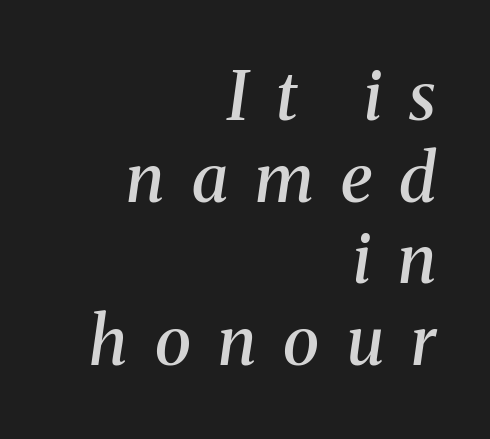
Observe the serifs anchoring each vertical stroke in this sample. This is the in-between weight designers call semibold or demi. Quick note: italic. Underlining? Definitely not there. Do the characters align in a grid? No, the font is proportional. The face used here is rendered with a markedly widened letterfit.
